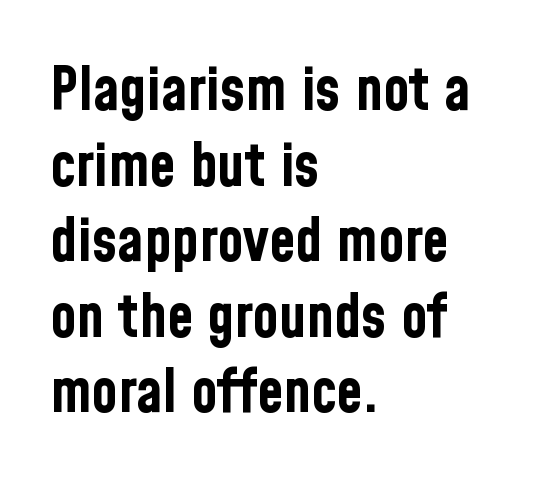
The glyphs in this specimen are sans serif. Proportional: the letters do not fall into vertical columns. These lines were composed using upright roman letters. Compared with typical paragraphs, the rows here are spaced about the same.
